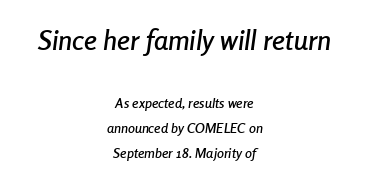
{"italic": "yes", "lean": "right", "slant_degrees": 8, "width": "condensed", "stroke_contrast": "low", "x_height": "medium", "monospaced": "no", "underline": "no", "align": "center", "line_spacing_ratio": 1.77, "letter_spacing": "normal", "letter_spacing_em": 0.0, "larger_block": "first", "size_ratio": 2.0, "glyph_px": 28}
